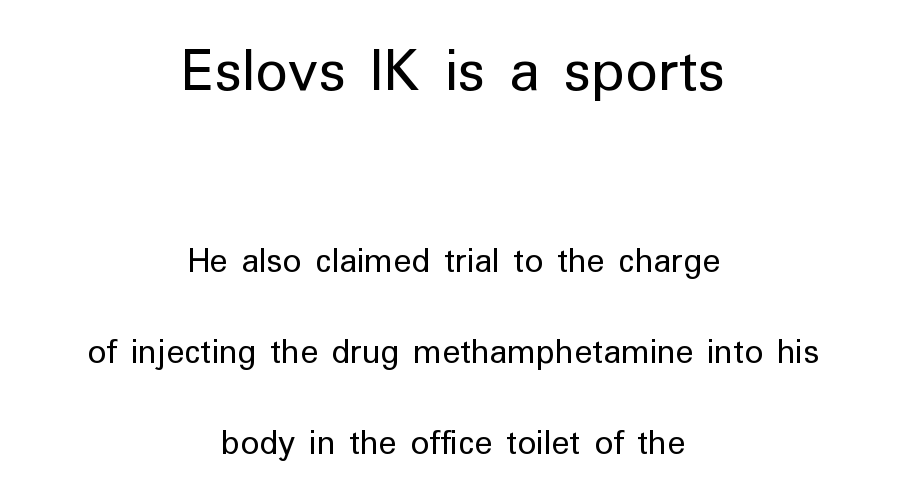
Q: Is the text bold? A: No.
Q: Is the text italic (slanted)? A: No, it is upright.
Q: Is the typeface a serif or a sans-serif typeface? A: Sans-serif.
Q: Is the text underlined? A: No.
Q: How is the paragraph aligned? A: Centered.
Q: Is the spacing between letters normal or unusually wide? A: Normal.
Q: Is the spacing between lines tight, normal or loose? A: Loose.
Q: Which block of text is set in a larger size, the first (top) or the second (bottom)? A: The first (top) one.
Q: Width (condensed, normal, or wide)? A: Normal.
Q: Stroke contrast? A: Low.
Q: x-height? A: Medium.
Q: Monospaced? A: No.
